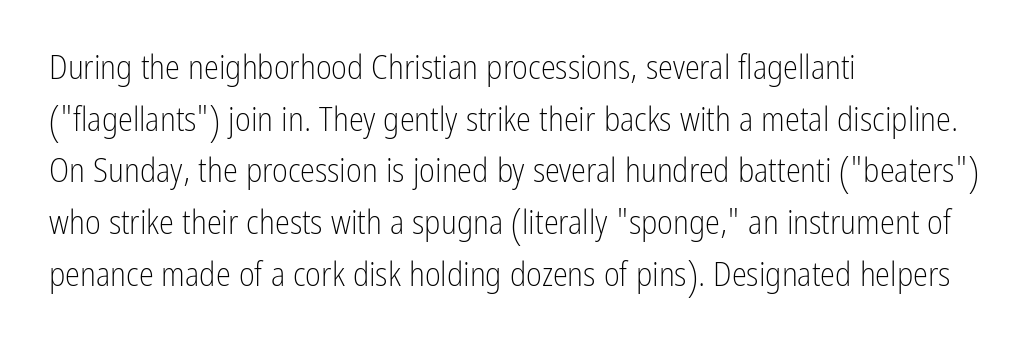
Rendered with straight, roman letterforms. Has an underline been added? It has not. Stroke terminals: plain, sans-serif. In CSS terms this would be text-align: left. Short note: letters normally spaced. Stems and bowls with no extra thickness — not bold.
